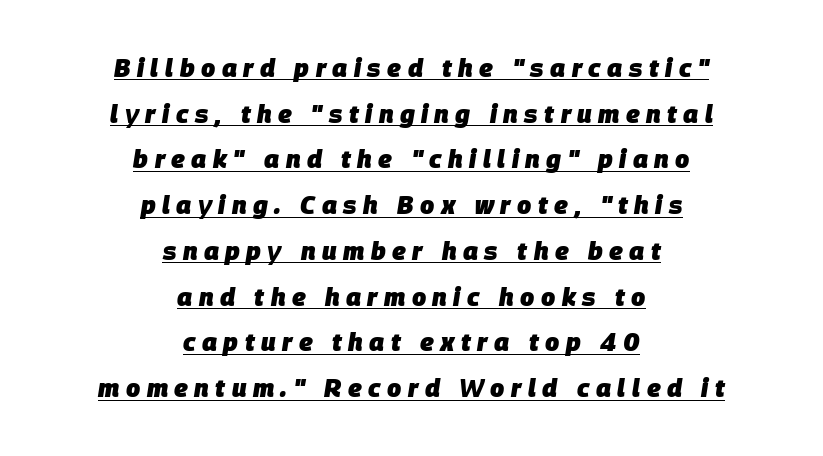
The passage is arranged like a title page — every line centered. Students, note that the glyphs here are deliberately spaced far apart. Does the weight exceed regular? Yes, all the way to bold. A typesetter would mark this as italic. The glyphs are accompanied by a horizontal stroke just below them.
